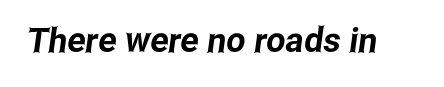
The image shows 34 px condensed sans-serif type; set normal letter spacing, not underlined; low stroke contrast and a medium x-height.
